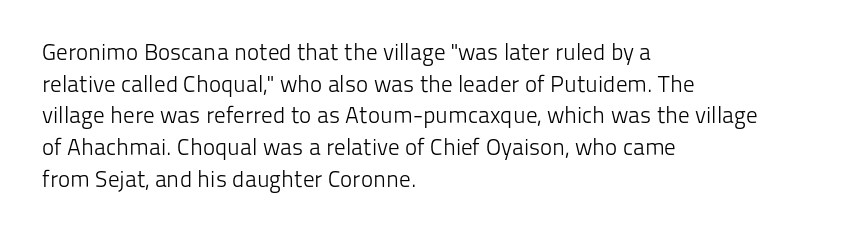
A roman cut, with each character standing at attention. Line spacing here is normal. The text block is weighted toward the left margin, trailing off unevenly rightward. Lines of text with bare space underneath. Nothing unusual about the tracking: characters are spaced as the font intends. A quiet, ordinary-to-light weight characterises the typeface.
